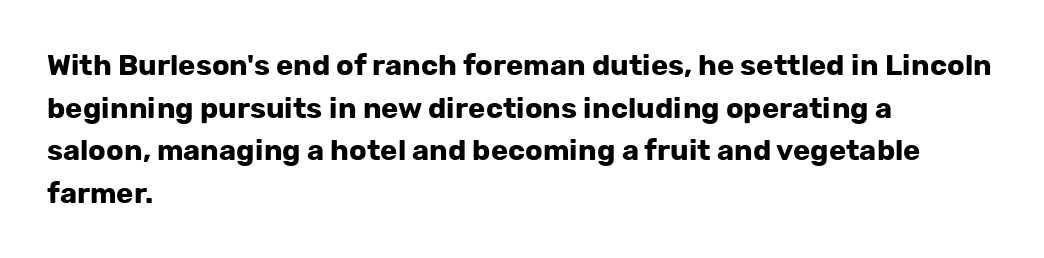
Q: Is the text bold? A: Yes.
Q: Is the text italic (slanted)? A: No, it is upright.
Q: Is the typeface a serif or a sans-serif typeface? A: Sans-serif.
Q: Is the text underlined? A: No.
Q: How is the paragraph aligned? A: Left-aligned.
Q: Is the spacing between letters normal or unusually wide? A: Normal.
Q: Is the spacing between lines tight, normal or loose? A: Normal.
Q: Width (condensed, normal, or wide)? A: Normal.
Q: Stroke contrast? A: Low.
Q: x-height? A: Medium.
Q: Monospaced? A: No.
